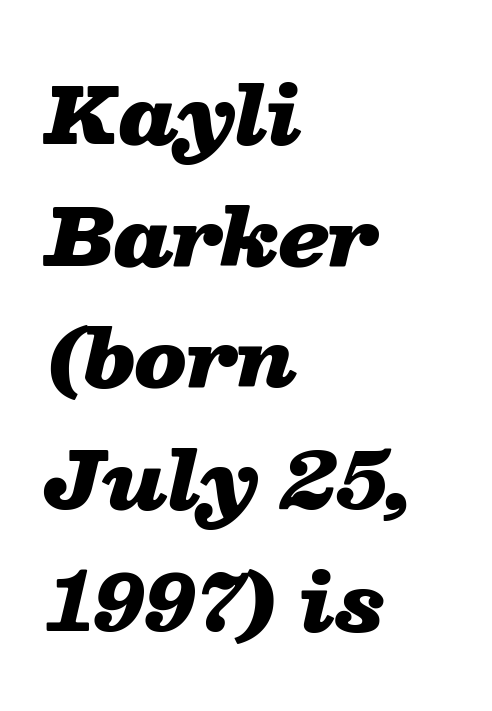
The image shows 77 px heavy, wide type, italic (leaning right); set left-aligned, normal line spacing (1.58x), normal letter spacing, not underlined; low stroke contrast and a medium x-height.
